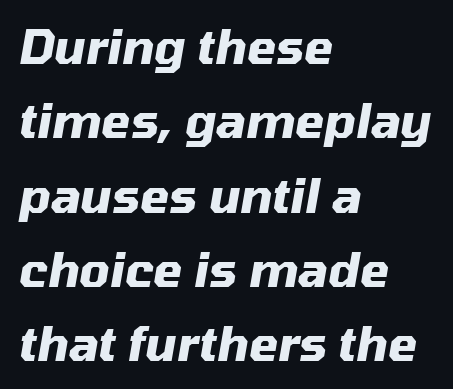
A normal amount of white space separates one row of letters from the next. Tall strokes in this sample are angled rather than plumb. Glyph-to-glyph distance matches everyday printed text. Looks like regular typesetting: each glyph gets only the width it needs. The font is running at its bold setting.
